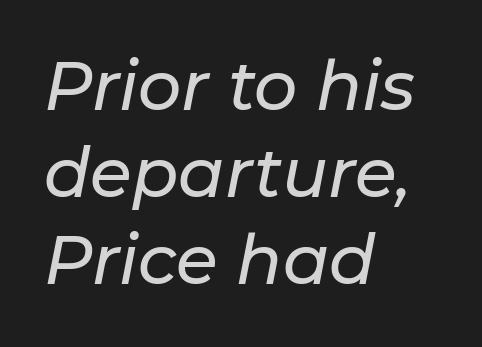
The image shows 68 px text type, italic (leaning right); set left-aligned, normal line spacing (1.28x), normal letter spacing, not underlined; low stroke contrast and a medium x-height.
